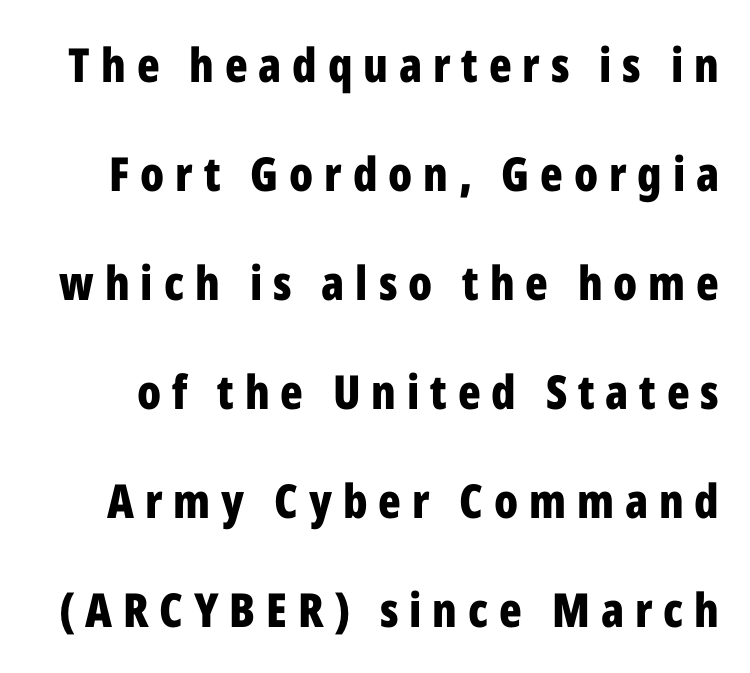
Airy leading. Only glyphs here, with clear space below each row. How are the letters spaced? Widely, with obvious added tracking. The specimen reads as upright at a glance. The text was rendered using a sans face with plain stroke endings. These lines carry a lot of weight — the face is fully bold.
